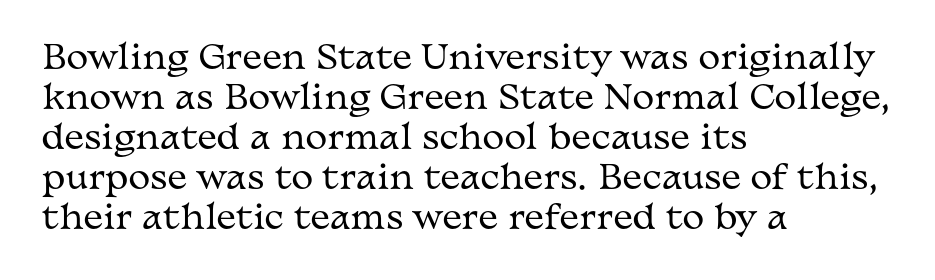
Is this a fixed-width face? No — the glyphs have proportional, varying widths. Each line starts at the same left margin while the right side varies. In terms of letterspacing, this is plain default setting. Upright lettering throughout. Clear beneath every line of the passage.
